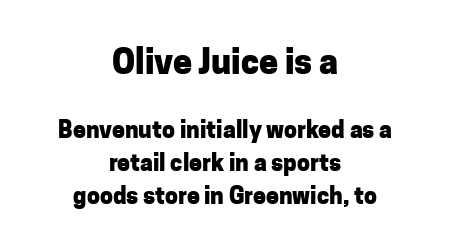
The image shows 34 px heavy sans-serif type, upright; set centered, normal line spacing (1.42x), normal letter spacing, not underlined; the first (top) block is 1.48x larger; low stroke contrast and a medium x-height.
